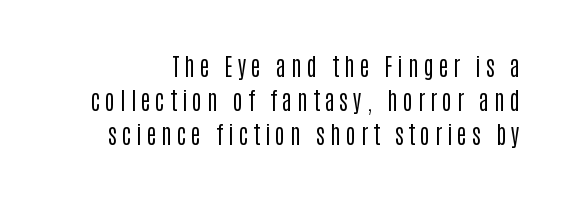
The image shows 24 px text type, upright; set normal line spacing (1.42x), unusually wide letter spacing (+0.2 em), not underlined.
